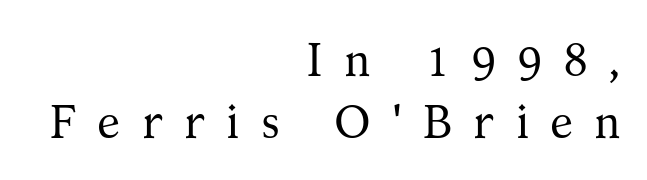
{"serif": "yes", "italic": "no", "bold": "no", "weight": "regular", "width": "normal", "stroke_contrast": "medium", "x_height": "medium", "monospaced": "no", "underline": "no", "align": "right", "line_spacing": "normal", "line_spacing_ratio": 1.31, "letter_spacing": "wide", "letter_spacing_em": 0.44, "glyph_px": 47}
